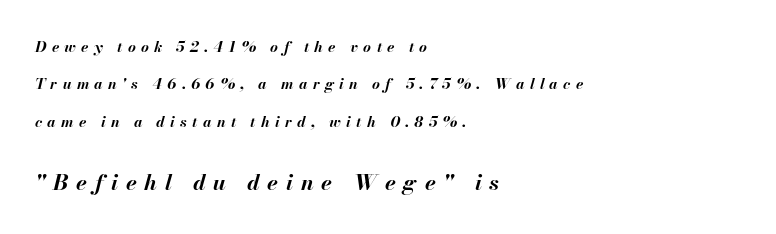
The image shows 22 px bold type, italic (leaning right); set left-aligned, loose line spacing (2.49x), unusually wide letter spacing (+0.35 em), not underlined; the second (bottom) block is 1.47x larger.
